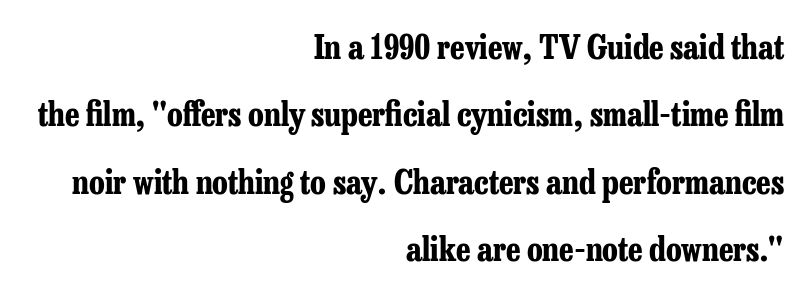
Q: Is the text bold? A: Yes.
Q: Is the text italic (slanted)? A: No, it is upright.
Q: Is the typeface a serif or a sans-serif typeface? A: Serif.
Q: Is the text underlined? A: No.
Q: How is the paragraph aligned? A: Right-aligned.
Q: Is the spacing between letters normal or unusually wide? A: Normal.
Q: Is the spacing between lines tight, normal or loose? A: Loose.
Q: Width (condensed, normal, or wide)? A: Condensed.
Q: Stroke contrast? A: Low.
Q: x-height? A: Medium.
Q: Monospaced? A: No.
